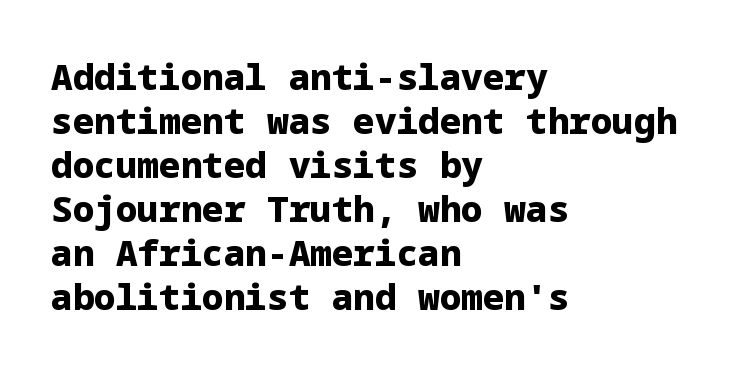
{"serif": "no", "italic": "no", "bold": "yes", "weight": "heavy", "width": "normal", "stroke_contrast": "low", "x_height": "medium", "underline": "no", "align": "left", "line_spacing_ratio": 1.22, "letter_spacing": "normal", "letter_spacing_em": 0.0, "glyph_px": 36}
